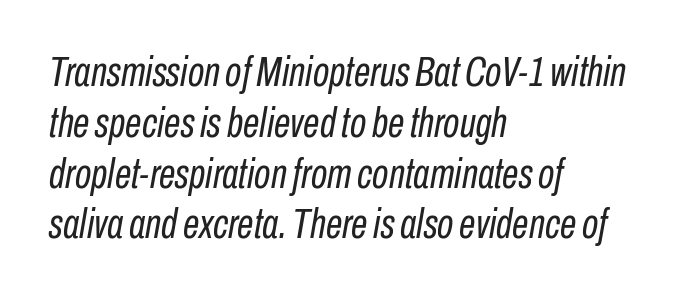
Q: Is the text bold? A: No.
Q: Is the text italic (slanted)? A: Yes, it leans right by about 10 degrees.
Q: Is the text underlined? A: No.
Q: How is the paragraph aligned? A: Left-aligned.
Q: Is the spacing between letters normal or unusually wide? A: Normal.
Q: Width (condensed, normal, or wide)? A: Condensed.
Q: Stroke contrast? A: Low.
Q: x-height? A: Medium.
Q: Monospaced? A: No.
